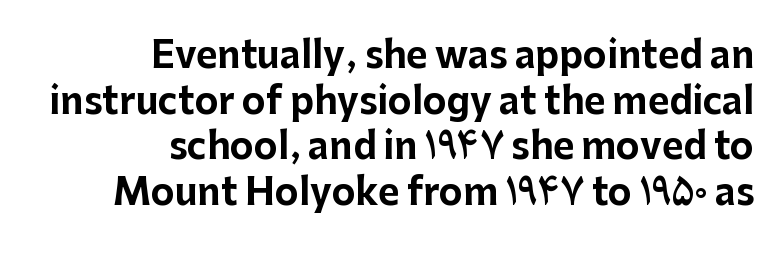
Q: Is the text bold? A: Yes.
Q: Is the text italic (slanted)? A: No, it is upright.
Q: Is the typeface a serif or a sans-serif typeface? A: Sans-serif.
Q: Is the text underlined? A: No.
Q: How is the paragraph aligned? A: Right-aligned.
Q: Is the spacing between letters normal or unusually wide? A: Normal.
Q: Is the spacing between lines tight, normal or loose? A: Normal.
Q: Width (condensed, normal, or wide)? A: Normal.
Q: Stroke contrast? A: Low.
Q: x-height? A: Medium.
Q: Monospaced? A: No.
